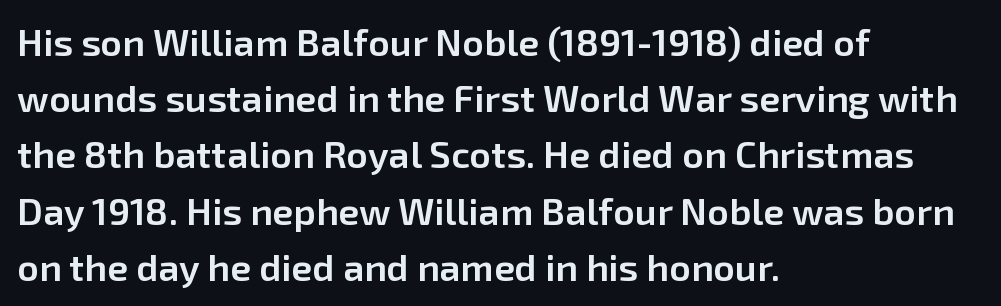
The image shows 38 px semibold sans-serif type, upright; set left-aligned, normal line spacing (1.48x), normal letter spacing, not underlined; low stroke contrast and a medium x-height.
